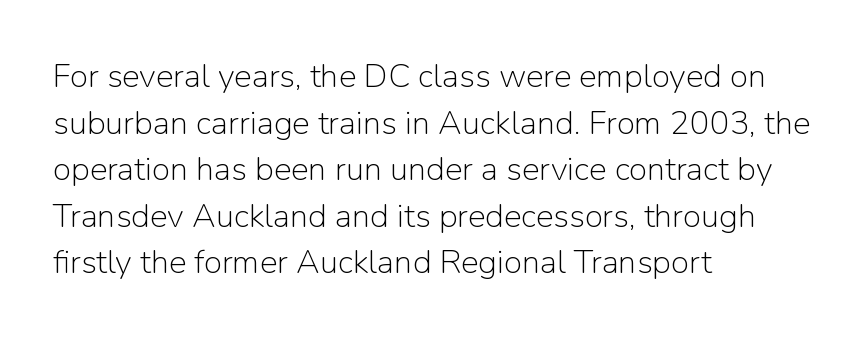
{"serif": "no", "italic": "no", "bold": "no", "weight": "light", "width": "normal", "stroke_contrast": "low", "x_height": "medium", "monospaced": "no", "underline": "no", "align": "left", "line_spacing": "normal", "line_spacing_ratio": 1.41, "letter_spacing": "normal", "letter_spacing_em": 0.0, "glyph_px": 33}
